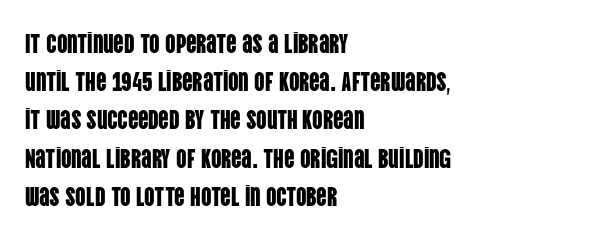
The image shows 26 px text type, upright; set left-aligned, normal line spacing (1.47x), normal letter spacing, not underlined.
